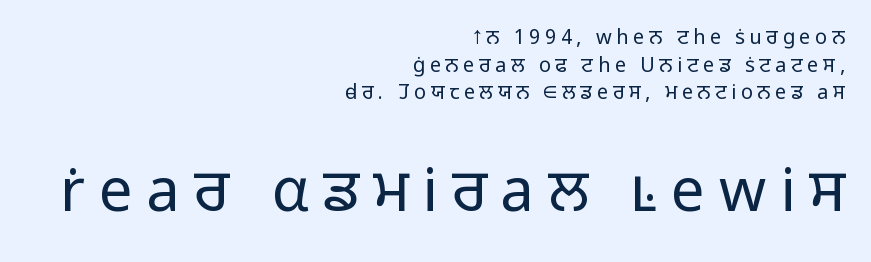
Q: Is the text bold? A: No.
Q: Is the text italic (slanted)? A: No, it is upright.
Q: Is the typeface a serif or a sans-serif typeface? A: Sans-serif.
Q: Is the text underlined? A: No.
Q: How is the paragraph aligned? A: Right-aligned.
Q: Is the spacing between letters normal or unusually wide? A: Unusually wide.
Q: Is the spacing between lines tight, normal or loose? A: Normal.
Q: Which block of text is set in a larger size, the first (top) or the second (bottom)? A: The second (bottom) one.
Q: Width (condensed, normal, or wide)? A: Normal.
Q: Stroke contrast? A: Low.
Q: x-height? A: Medium.
Q: Monospaced? A: No.
